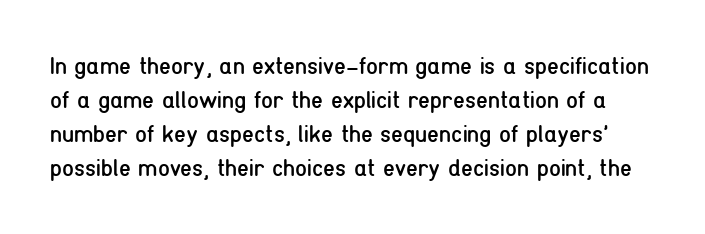
Words float on clear page, feet unadorned. This reads as an unemphasized weight, regular at the heaviest. Successive baselines arrive at the customary interval. Tall strokes in this sample are plumb rather than angled. What stands out about the letter spacing? Nothing — it is the standard amount.
